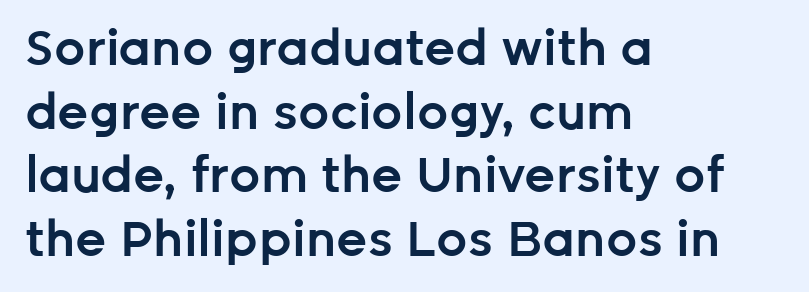
The gaps between neighbouring characters are ordinary and unremarkable. Leftover space on each line is placed entirely after the last word. Serif or sans? Sans — the stroke terminals are bare. Underline: absent. The lines sit at an ordinary, default distance from one another.
